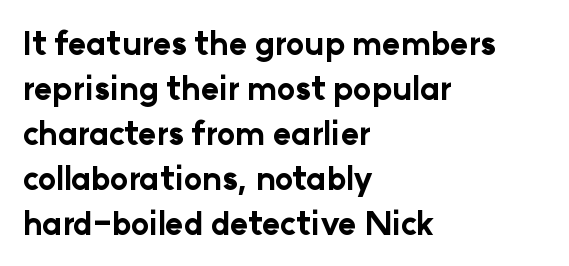
{"serif": "no", "italic": "no", "bold": "yes", "weight": "bold", "width": "normal", "stroke_contrast": "low", "x_height": "medium", "monospaced": "no", "underline": "no", "align": "left", "line_spacing": "normal", "line_spacing_ratio": 1.45, "letter_spacing": "normal", "letter_spacing_em": 0.0, "glyph_px": 31}
